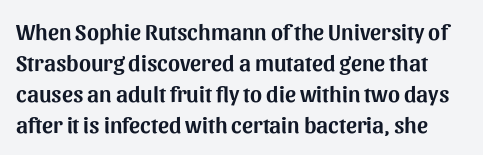
Q: Is the text italic (slanted)? A: No, it is upright.
Q: Is the text underlined? A: No.
Q: Is the spacing between letters normal or unusually wide? A: Normal.
Q: Is the spacing between lines tight, normal or loose? A: Normal.
